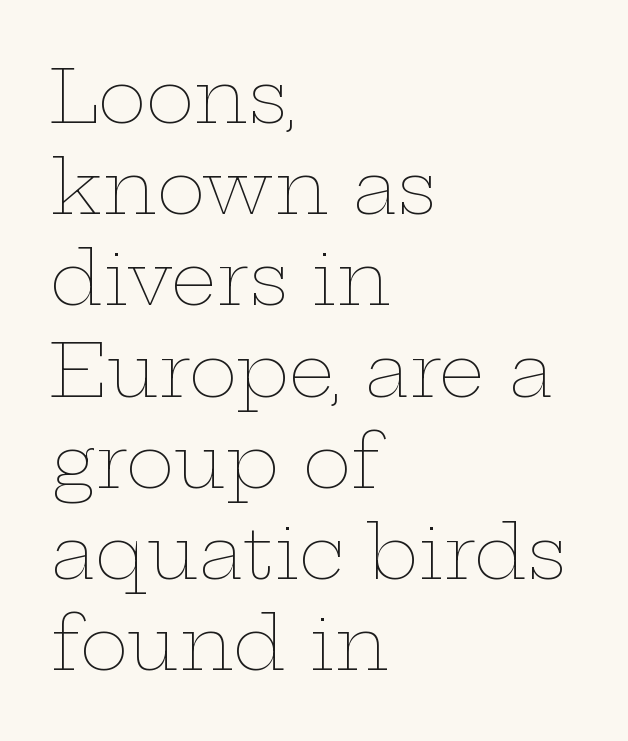
Horizontal bands of white between lines are of average thickness. Unlike italic type, these characters show no tilt at all. Spacing verdict: proportional, widths tailored to each character. The line texture is even and compact thanks to regular tracking.
